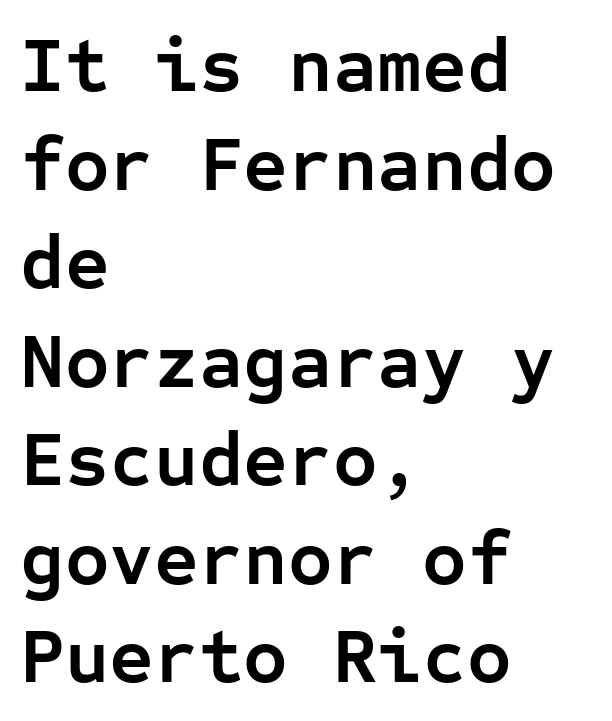
Stroke thickness is high; the sample reads as a true bold. Honestly, the letter spacing is just normal — you wouldn't notice it. The text was rendered using a sans face with plain stroke endings. This is the regular roman posture of the typeface. A typesetter would call this monospace, since all characters share one set width.
